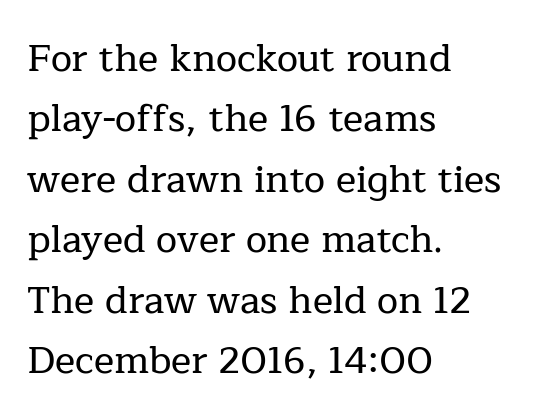
Q: Is the text italic (slanted)? A: No, it is upright.
Q: Is the typeface a serif or a sans-serif typeface? A: Serif.
Q: Is the text underlined? A: No.
Q: How is the paragraph aligned? A: Left-aligned.
Q: Is the spacing between letters normal or unusually wide? A: Normal.
Q: Is the spacing between lines tight, normal or loose? A: Normal.
Q: Width (condensed, normal, or wide)? A: Normal.
Q: Stroke contrast? A: Low.
Q: x-height? A: Medium.
Q: Monospaced? A: No.
